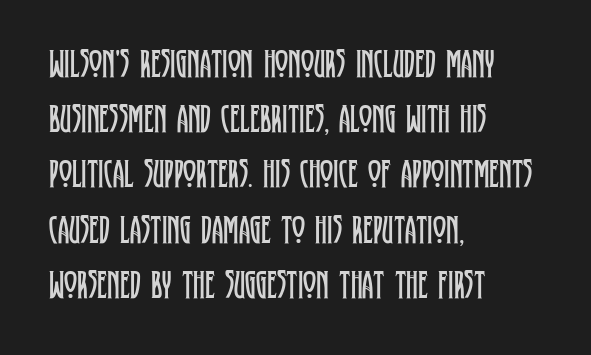
Q: Is the text bold? A: No.
Q: Is the text italic (slanted)? A: No, it is upright.
Q: Is the typeface a serif or a sans-serif typeface? A: Serif.
Q: Is the text underlined? A: No.
Q: How is the paragraph aligned? A: Left-aligned.
Q: Is the spacing between letters normal or unusually wide? A: Normal.
Q: Is the spacing between lines tight, normal or loose? A: Normal.
Q: Width (condensed, normal, or wide)? A: Condensed.
Q: Stroke contrast? A: Low.
Q: x-height? A: Large.
Q: Monospaced? A: No.
